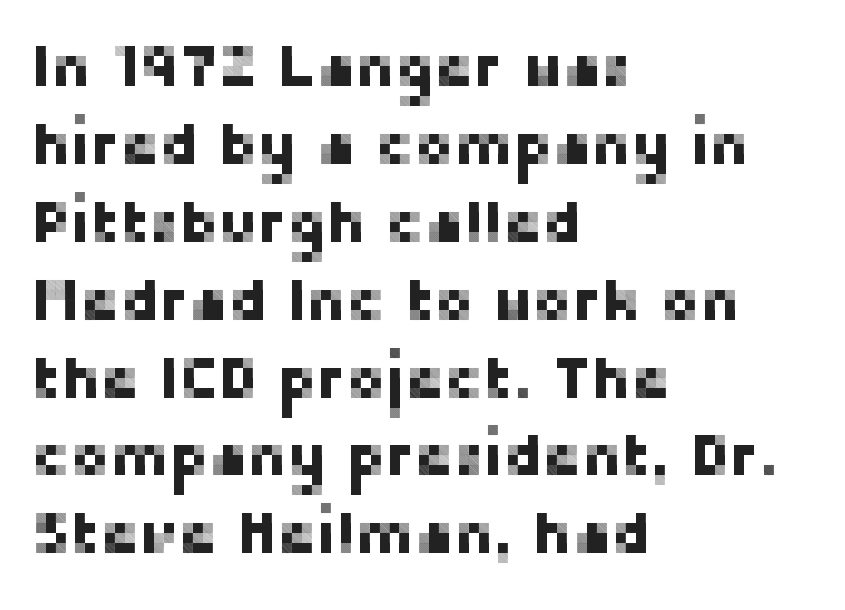
{"serif": "no", "italic": "no", "width": "normal", "stroke_contrast": "low", "x_height": "medium", "monospaced": "no", "underline": "no", "align": "left", "line_spacing": "normal", "line_spacing_ratio": 1.32, "letter_spacing": "normal", "letter_spacing_em": 0.0, "glyph_px": 59}
